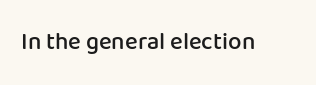
{"italic": "no", "bold": "semi", "underline": "no", "letter_spacing": "normal", "letter_spacing_em": 0.0, "glyph_px": 24}
